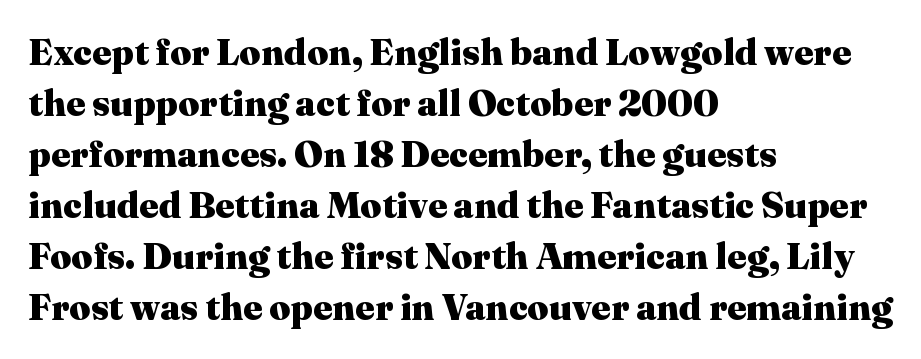
The image shows 37 px heavy serif type, upright; set left-aligned, normal line spacing (1.38x), normal letter spacing, not underlined; medium stroke contrast and a medium x-height.
